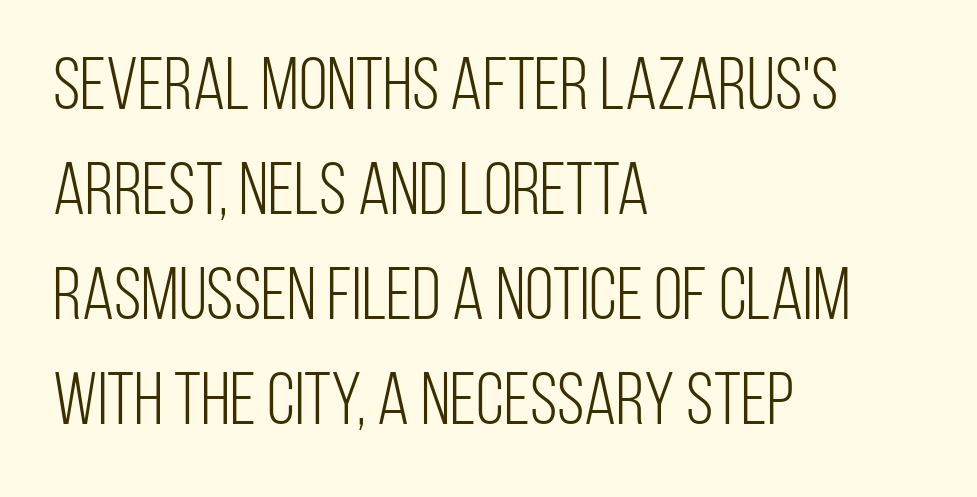
Q: Is the text bold? A: No.
Q: Is the text italic (slanted)? A: No, it is upright.
Q: Is the typeface a serif or a sans-serif typeface? A: Sans-serif.
Q: Is the text underlined? A: No.
Q: How is the paragraph aligned? A: Left-aligned.
Q: Is the spacing between letters normal or unusually wide? A: Normal.
Q: Is the spacing between lines tight, normal or loose? A: Normal.
Q: Width (condensed, normal, or wide)? A: Condensed.
Q: Stroke contrast? A: Low.
Q: x-height? A: Large.
Q: Monospaced? A: No.
